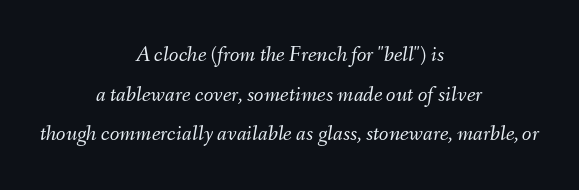
{"italic": "yes", "lean": "right", "slant_degrees": 9, "bold": "no", "underline": "no", "align": "center", "line_spacing_ratio": 1.8, "letter_spacing": "normal", "letter_spacing_em": 0.0, "glyph_px": 22}
